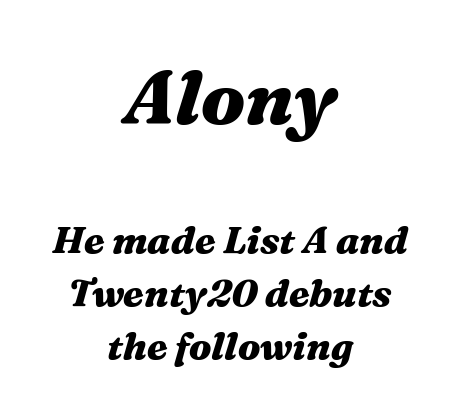
{"italic": "yes", "lean": "right", "slant_degrees": 16, "bold": "yes", "weight": "heavy", "width": "wide", "stroke_contrast": "medium", "x_height": "medium", "monospaced": "no", "underline": "no", "align": "center", "line_spacing": "normal", "line_spacing_ratio": 1.4, "letter_spacing": "normal", "letter_spacing_em": 0.0, "larger_block": "first", "size_ratio": 1.97, "glyph_px": 75}
